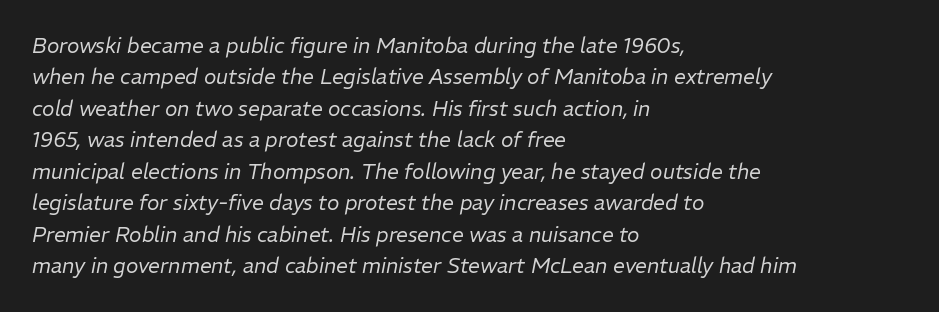
The image shows 21 px text type, italic (leaning right); set left-aligned, normal line spacing (1.5x), normal letter spacing, not underlined.
